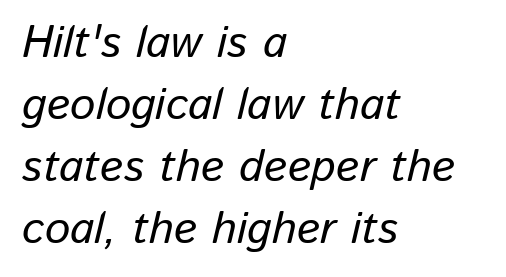
{"italic": "yes", "lean": "right", "slant_degrees": 13, "width": "normal", "stroke_contrast": "low", "x_height": "medium", "monospaced": "no", "underline": "no", "align": "left", "line_spacing": "normal", "line_spacing_ratio": 1.38, "letter_spacing": "normal", "letter_spacing_em": 0.0, "glyph_px": 45}
